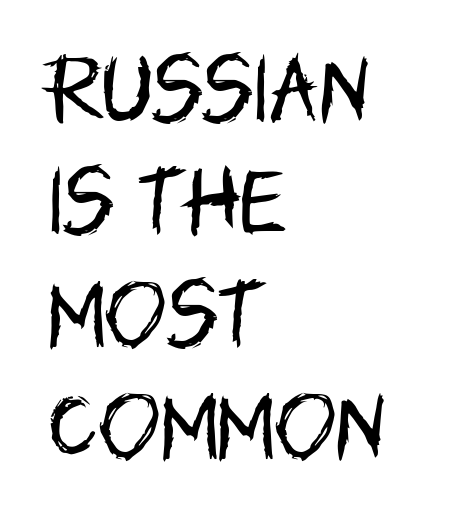
The image shows 74 px regular-weight, condensed sans-serif type, upright; set left-aligned, normal line spacing (1.52x), normal letter spacing, not underlined; low stroke contrast and a large x-height.
